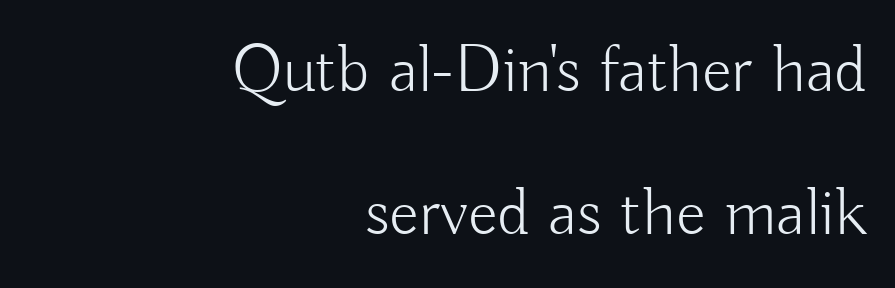
Each letter keeps its own natural width here, so spacing adapts to shape. All the whitespace from short lines collects on the left. Underlining? Definitely not there. When letters stand straight like this, we call the style roman or upright.
